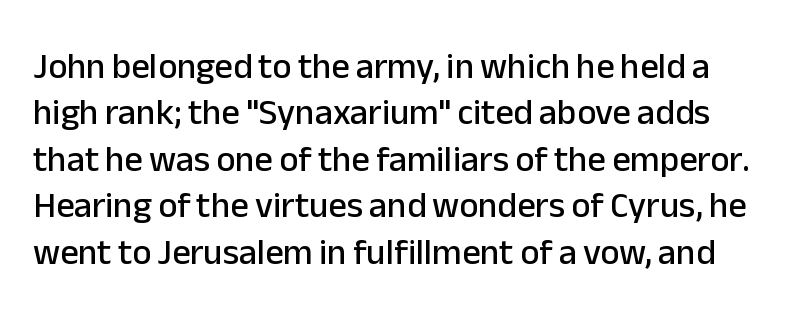
Has an underline been added? It has not. Does extra space separate the letters? No, they use regular spacing. Ascenders rise straight up at ninety degrees. Looks like regular typesetting: each glyph gets only the width it needs.
